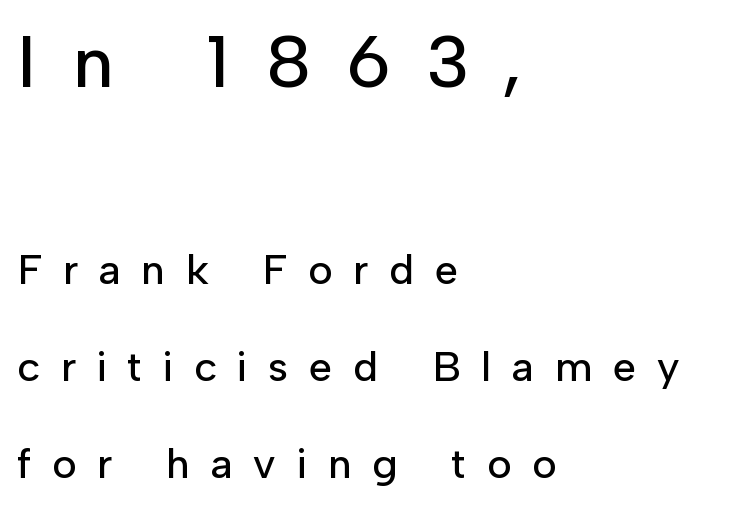
Q: Is the text italic (slanted)? A: No, it is upright.
Q: Is the typeface a serif or a sans-serif typeface? A: Sans-serif.
Q: Is the text underlined? A: No.
Q: How is the paragraph aligned? A: Left-aligned.
Q: Is the spacing between letters normal or unusually wide? A: Unusually wide.
Q: Is the spacing between lines tight, normal or loose? A: Loose.
Q: Which block of text is set in a larger size, the first (top) or the second (bottom)? A: The first (top) one.
Q: Width (condensed, normal, or wide)? A: Normal.
Q: Stroke contrast? A: Low.
Q: x-height? A: Medium.
Q: Monospaced? A: No.
